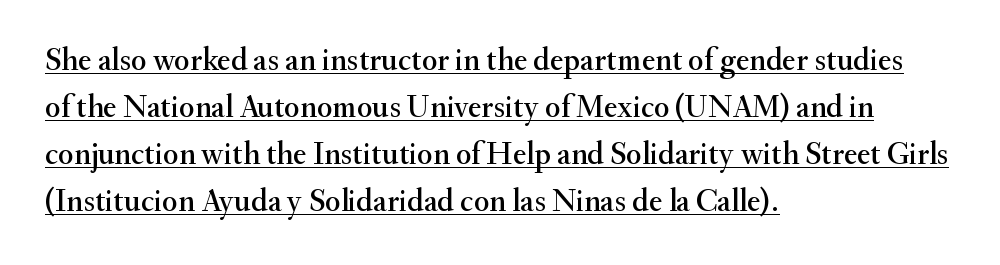
The letterforms sit shoulder to shoulder at normal distance. The specimen reads as upright at a glance. Yep, those are serifs on the letters. Each line starts at the same left margin while the right side varies. Think of a printed novel: that variable character pitch is what you see here. Compared with typical paragraphs, the rows here are spaced about the same.
